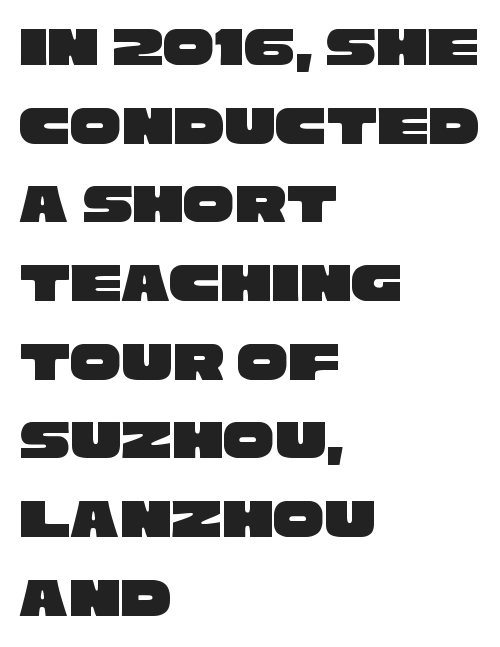
{"serif": "no", "width": "wide", "stroke_contrast": "low", "x_height": "large", "monospaced": "no", "underline": "no", "align": "left", "line_spacing": "normal", "line_spacing_ratio": 1.38, "letter_spacing": "normal", "letter_spacing_em": 0.0, "glyph_px": 57}
